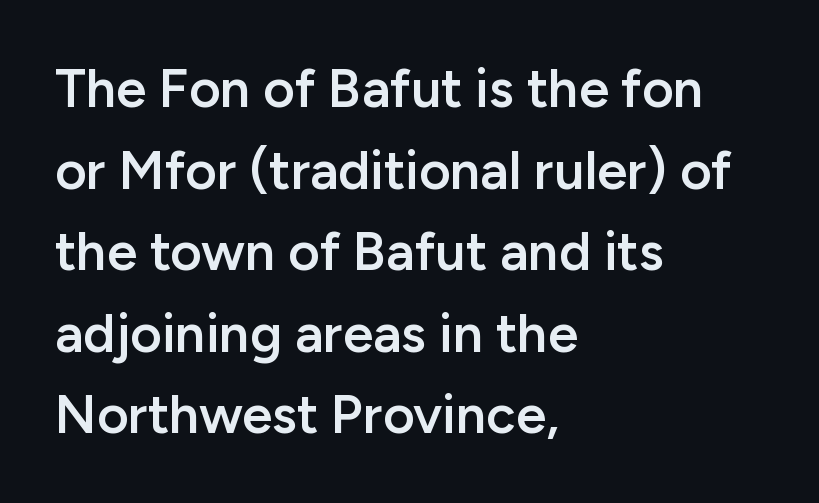
The image shows 54 px semibold sans-serif type, upright; set left-aligned, normal line spacing (1.51x), normal letter spacing, not underlined; low stroke contrast and a medium x-height.
